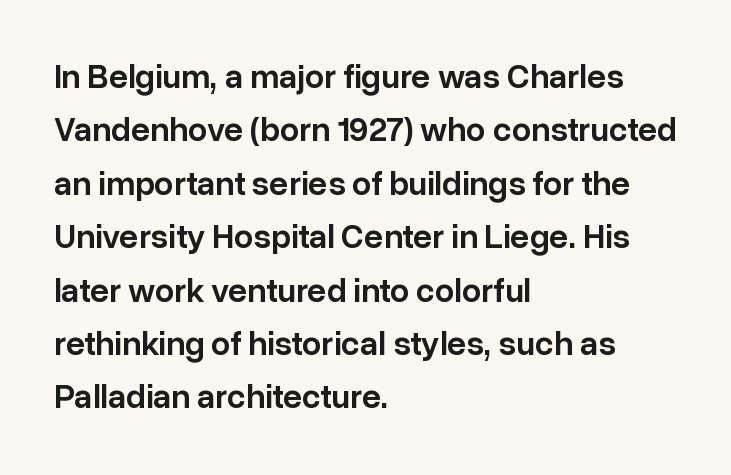
The image shows 34 px semibold sans-serif type, upright; set left-aligned, normal line spacing (1.57x), normal letter spacing, not underlined; low stroke contrast and a medium x-height.
